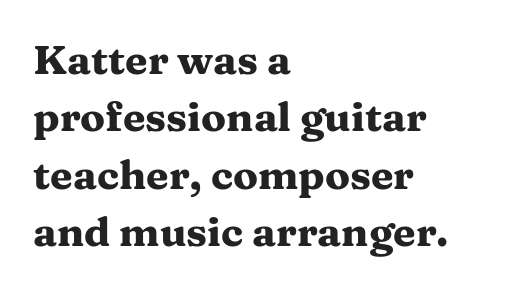
Q: Is the text bold? A: Yes.
Q: Is the text italic (slanted)? A: No, it is upright.
Q: Is the typeface a serif or a sans-serif typeface? A: Serif.
Q: Is the text underlined? A: No.
Q: How is the paragraph aligned? A: Left-aligned.
Q: Is the spacing between letters normal or unusually wide? A: Normal.
Q: Is the spacing between lines tight, normal or loose? A: Normal.
Q: Width (condensed, normal, or wide)? A: Wide.
Q: Stroke contrast? A: Medium.
Q: x-height? A: Medium.
Q: Monospaced? A: No.
